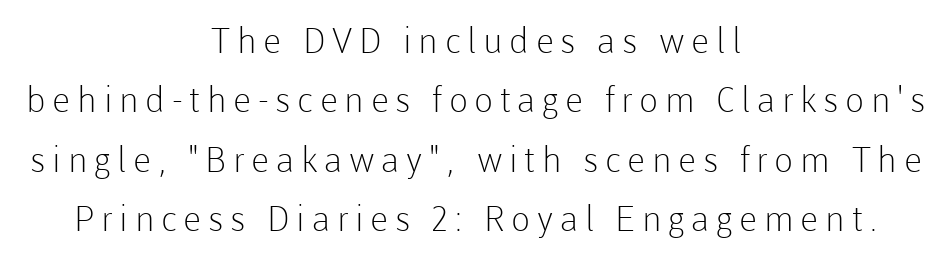
The image shows 35 px light sans-serif type, upright; set centered, normal line spacing (1.7x), not underlined; low stroke contrast and a medium x-height.
